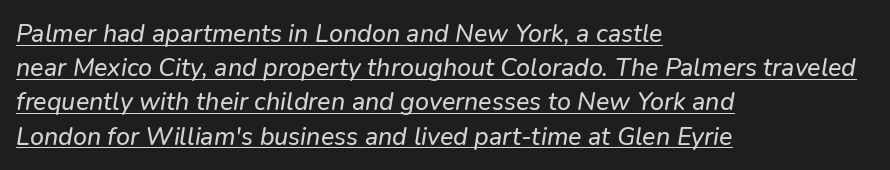
Q: Is the text underlined? A: Yes.
Q: How is the paragraph aligned? A: Left-aligned.
Q: Is the spacing between letters normal or unusually wide? A: Normal.
Q: Is the spacing between lines tight, normal or loose? A: Normal.
